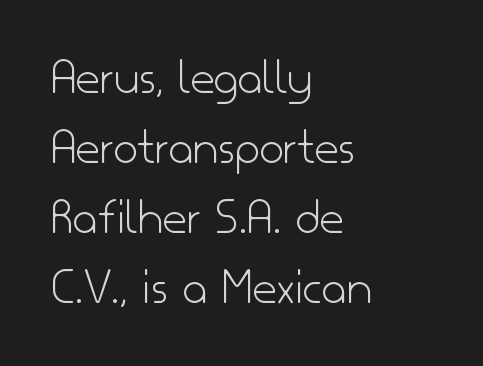
{"serif": "no", "italic": "no", "bold": "no", "weight": "light", "width": "normal", "stroke_contrast": "low", "x_height": "small", "monospaced": "no", "underline": "no", "align": "left", "line_spacing": "normal", "line_spacing_ratio": 1.32, "letter_spacing": "normal", "letter_spacing_em": 0.0, "glyph_px": 53}
